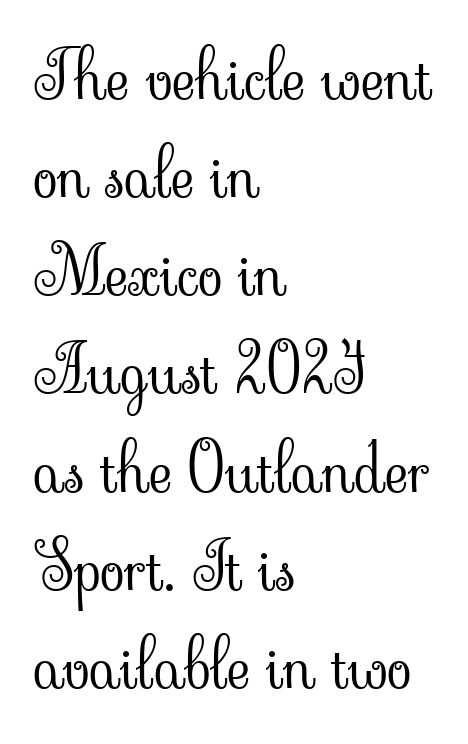
{"serif": "yes", "italic": "no", "bold": "no", "weight": "light", "width": "normal", "stroke_contrast": "low", "x_height": "small", "monospaced": "no", "underline": "no", "align": "left", "line_spacing": "normal", "line_spacing_ratio": 1.51, "letter_spacing": "normal", "letter_spacing_em": 0.0, "glyph_px": 65}
